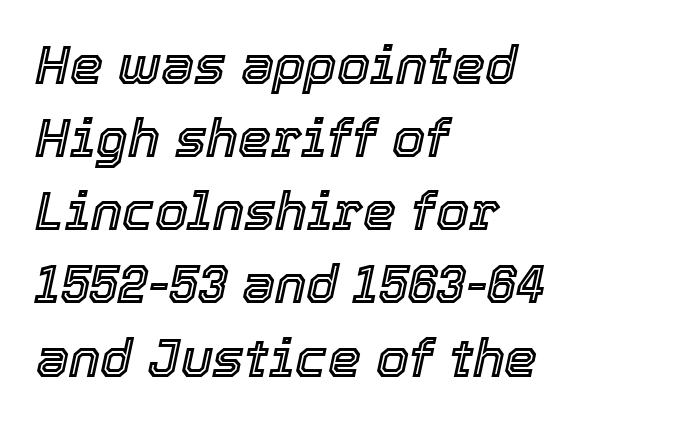
Q: Is the text italic (slanted)? A: Yes, it leans right by about 12 degrees.
Q: Is the text underlined? A: No.
Q: How is the paragraph aligned? A: Left-aligned.
Q: Is the spacing between letters normal or unusually wide? A: Normal.
Q: Is the spacing between lines tight, normal or loose? A: Normal.
Q: Width (condensed, normal, or wide)? A: Normal.
Q: x-height? A: Medium.
Q: Monospaced? A: No.
